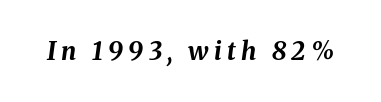
The image shows 25 px bold type, italic (leaning right); set unusually wide letter spacing (+0.21 em), not underlined.
